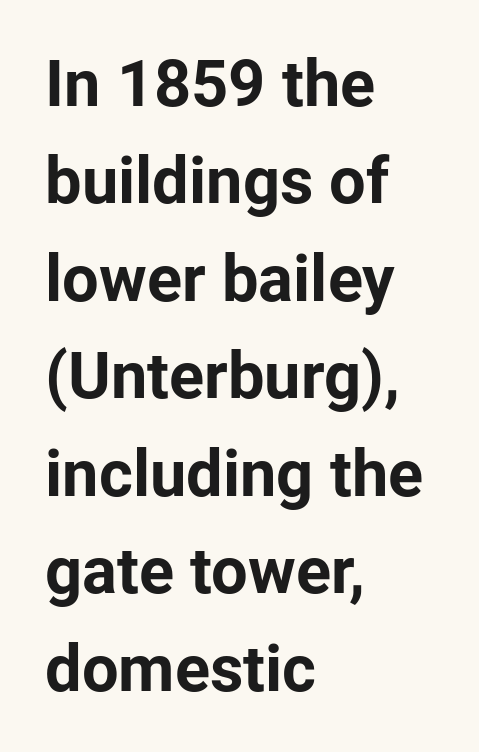
It's the straight-up-and-down kind of type. Caption: multi-line text, flush left, ragged right. Clear beneath every line of the passage. Strong, thick strokes mark this as bold type. Compared with typical paragraphs, the rows here are spaced about the same. Think of a printed novel: that variable character pitch is what you see here.
